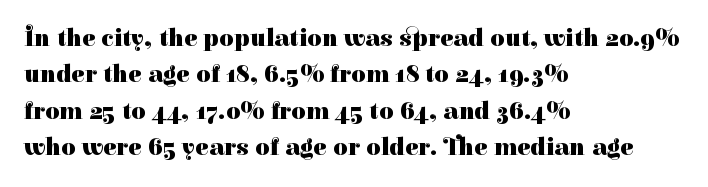
The image shows 25 px bold type, upright; set left-aligned, normal line spacing (1.46x), normal letter spacing, not underlined.
